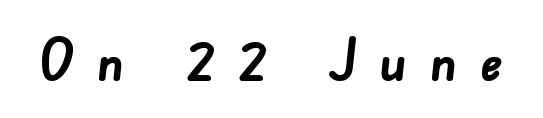
Note: no serifs on the glyphs. The letterforms stand isolated, each surrounded by extra space. Proportional: the letters do not fall into vertical columns. Each glyph is drawn with heavy, bold strokes. No word sits above an underline.
